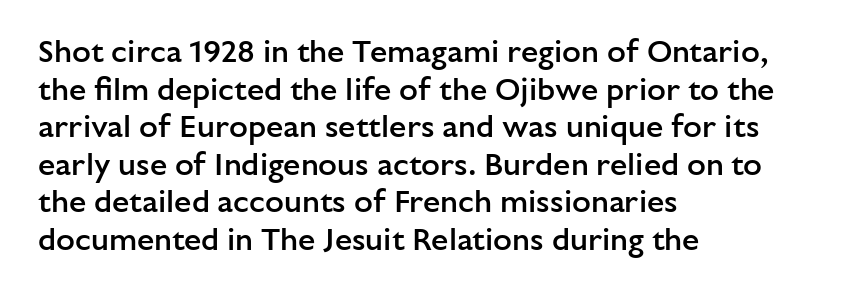
Compared with typical body copy, the letter spacing here is the same. The letters advance in unequal steps, a hallmark of proportional type. The typography opts for an upright posture over an oblique one. A clean baseline with only descenders dipping below it. A bit beefed up — I'd call it semibold rather than bold. Does the type have serifs? No, each stem ends abruptly.
